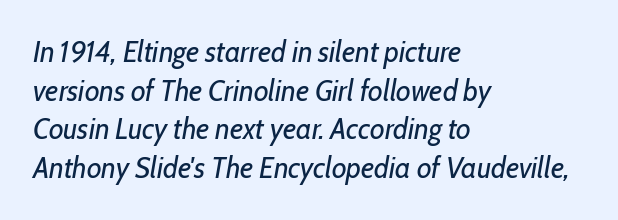
The image shows 30 px regular-weight, condensed type, italic (leaning right); set left-aligned, normal line spacing (1.29x), normal letter spacing, not underlined; low stroke contrast and a medium x-height.
